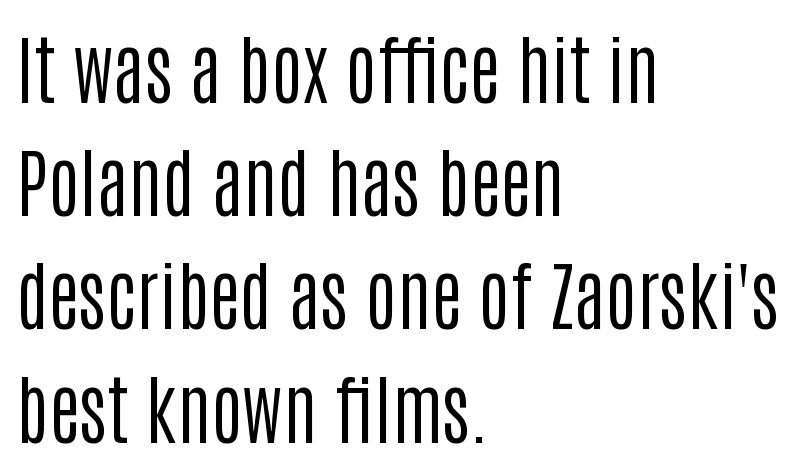
{"serif": "no", "italic": "no", "bold": "no", "weight": "regular", "width": "condensed", "stroke_contrast": "low", "x_height": "large", "monospaced": "no", "underline": "no", "align": "left", "line_spacing": "normal", "line_spacing_ratio": 1.51, "letter_spacing": "normal", "letter_spacing_em": 0.0, "glyph_px": 75}
